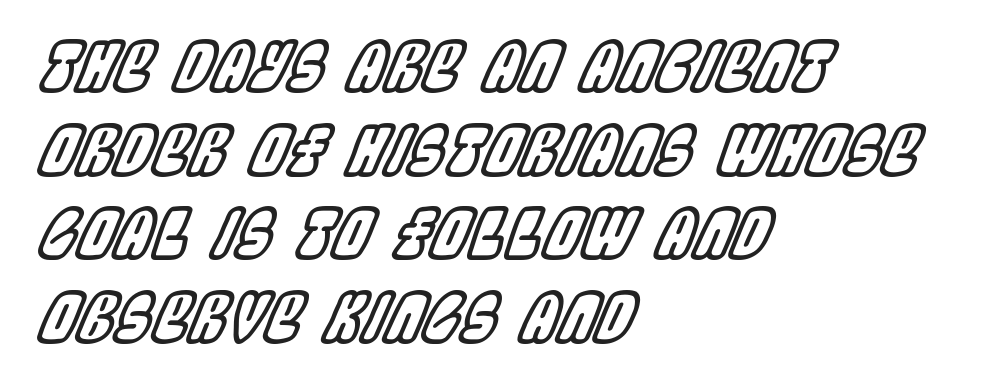
Here the designer chose a conventional face with non-uniform glyph widths. Descender tails drop into unmarked territory. Tracking here is standard; glyphs follow each other at the usual distance. The font's italic variant was chosen for this text. The lines in this sample share a left origin and differ only in where they stop.
